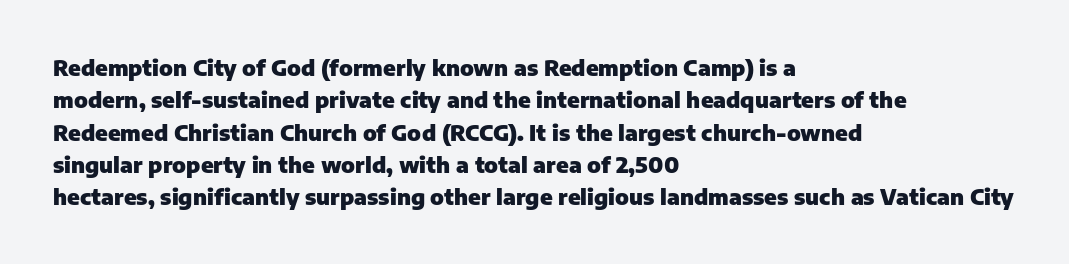
This block has exactly the height ordinary leading produces. A roman cut, with each character standing at attention. Typesetter's note: full bold, strokes at maximum text heaviness. The rendering anchors every line to the left-hand side.
